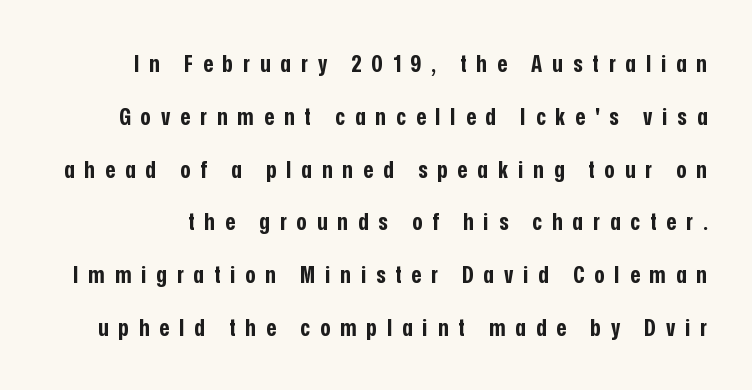
Unlike italic type, these characters show no tilt at all. A typesetter would call this leading open, well beyond the default. The gaps between neighbouring characters are conspicuously large. Emphasis by weight is at full strength: bold. Has an underline been added? It has not.
